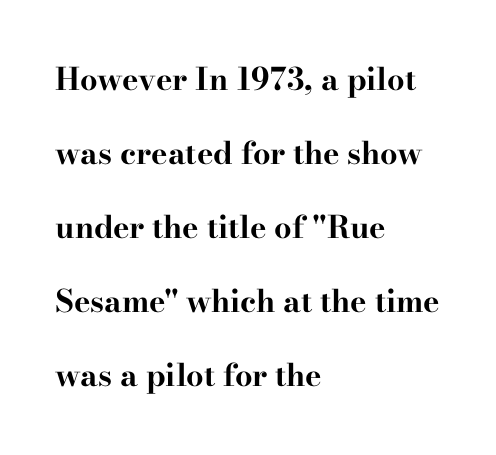
These lines stack with their left ends in a neat column. Baseline-to-baseline distance is far greater than the letter height. Plain, unruled lines of type. Compared with typical body copy, the letter spacing here is the same. Spacing verdict: proportional, widths tailored to each character. Emphasis by weight is at full strength: bold.
